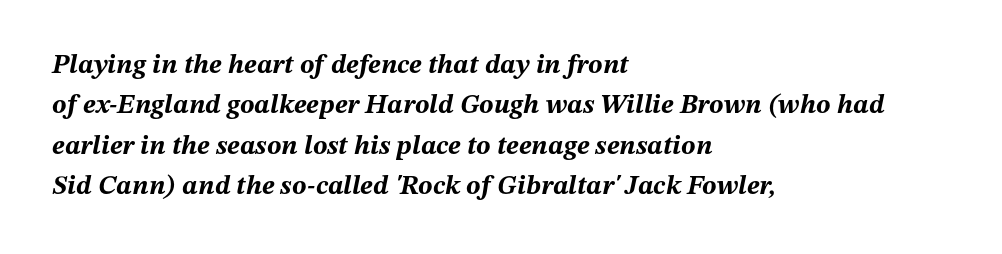
Typesetter's note: full bold, strokes at maximum text heaviness. Horizontally, the lines are justified to the leading edge only. These lines sit exactly where default settings would place them. Nobody touched the tracking dial on this one. The specimen reads as italic at a glance.
